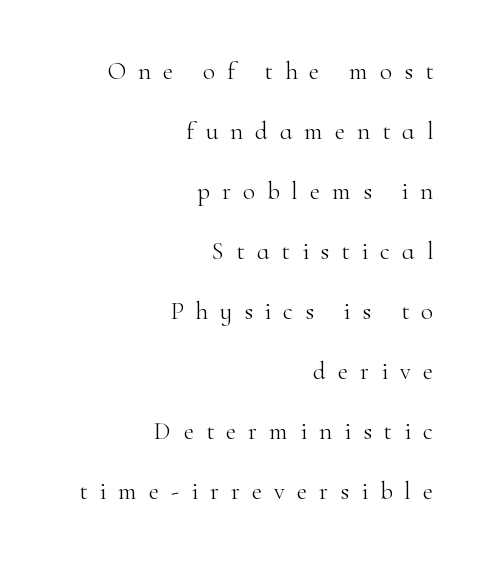
The letterforms stand isolated, each surrounded by extra space. Vertical spacing — loose. A quiet, ordinary-to-light weight characterises the typeface. Rendered with straight, roman letterforms. Short and long lines alike share a common ending point at right. Type without underlining.
